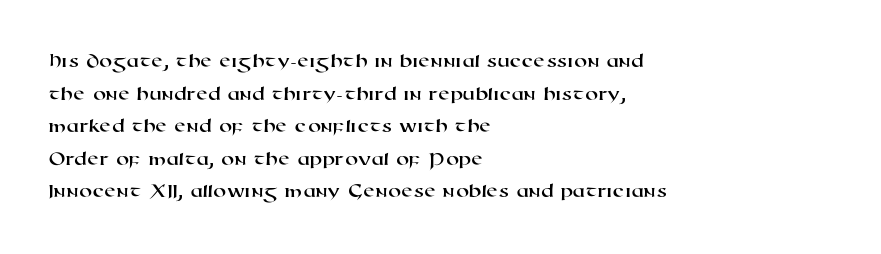
{"underline": "no", "align": "left", "line_spacing": "normal", "line_spacing_ratio": 1.55, "letter_spacing": "normal", "letter_spacing_em": 0.0, "glyph_px": 21}
